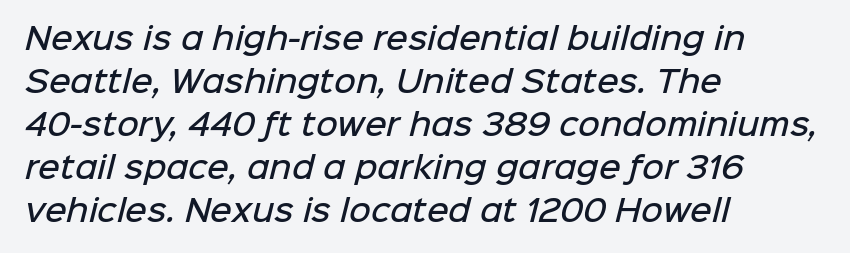
Q: Is the text bold? A: Semi-bold.
Q: Is the typeface a serif or a sans-serif typeface? A: Sans-serif.
Q: Is the text underlined? A: No.
Q: How is the paragraph aligned? A: Left-aligned.
Q: Is the spacing between letters normal or unusually wide? A: Normal.
Q: Is the spacing between lines tight, normal or loose? A: Normal.
Q: Width (condensed, normal, or wide)? A: Normal.
Q: Stroke contrast? A: Low.
Q: x-height? A: Medium.
Q: Monospaced? A: No.
